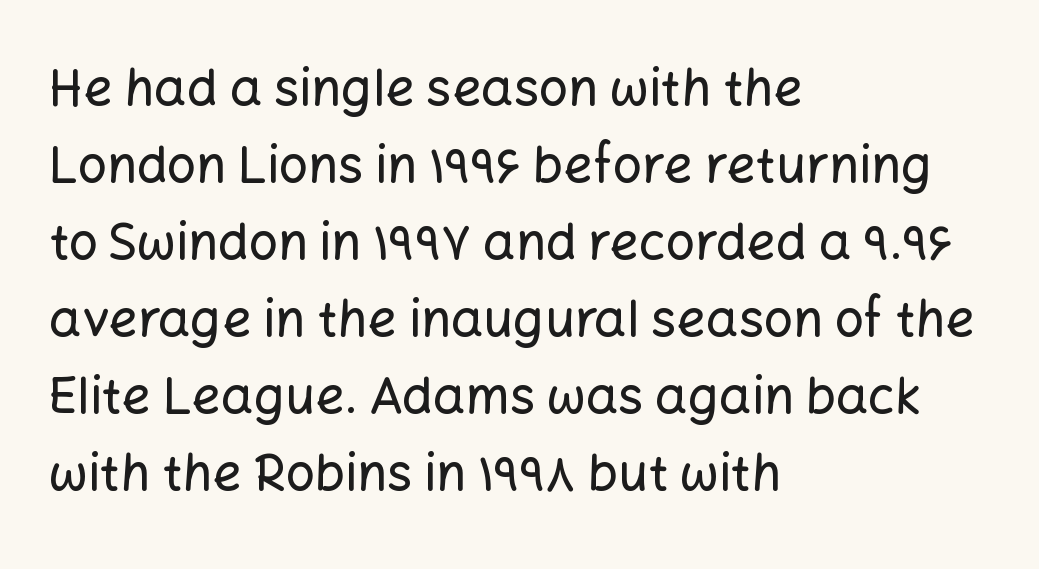
The typography opts for an upright posture over an oblique one. The rag falls on the right side of this text block. The face used here is a sans, in the tradition of grotesques and geometrics. Type without underlining. Inter-character spacing is left at the font's built-in metrics.
